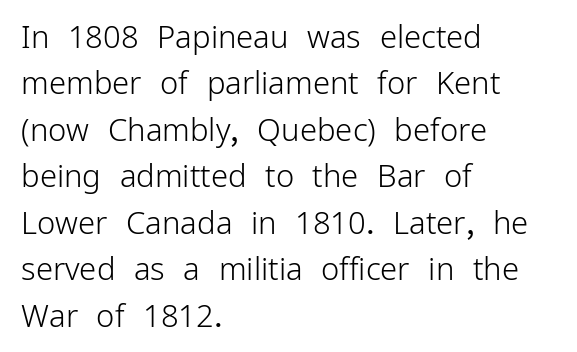
The image shows 31 px light sans-serif type, upright; set left-aligned, normal line spacing (1.5x), normal letter spacing, not underlined; low stroke contrast and a medium x-height.
